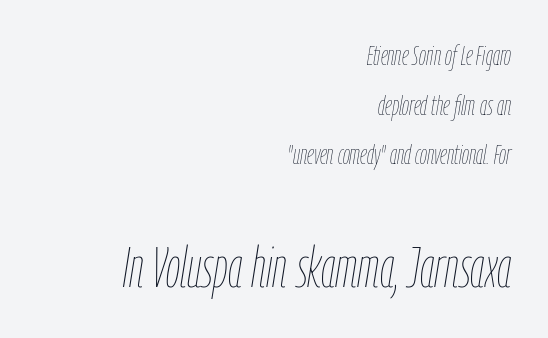
The image shows 57 px thin, condensed type, italic (leaning right); set right-aligned, line spacing 1.77x, normal letter spacing, not underlined; the second (bottom) block is 2.04x larger; low stroke contrast and a medium x-height.
